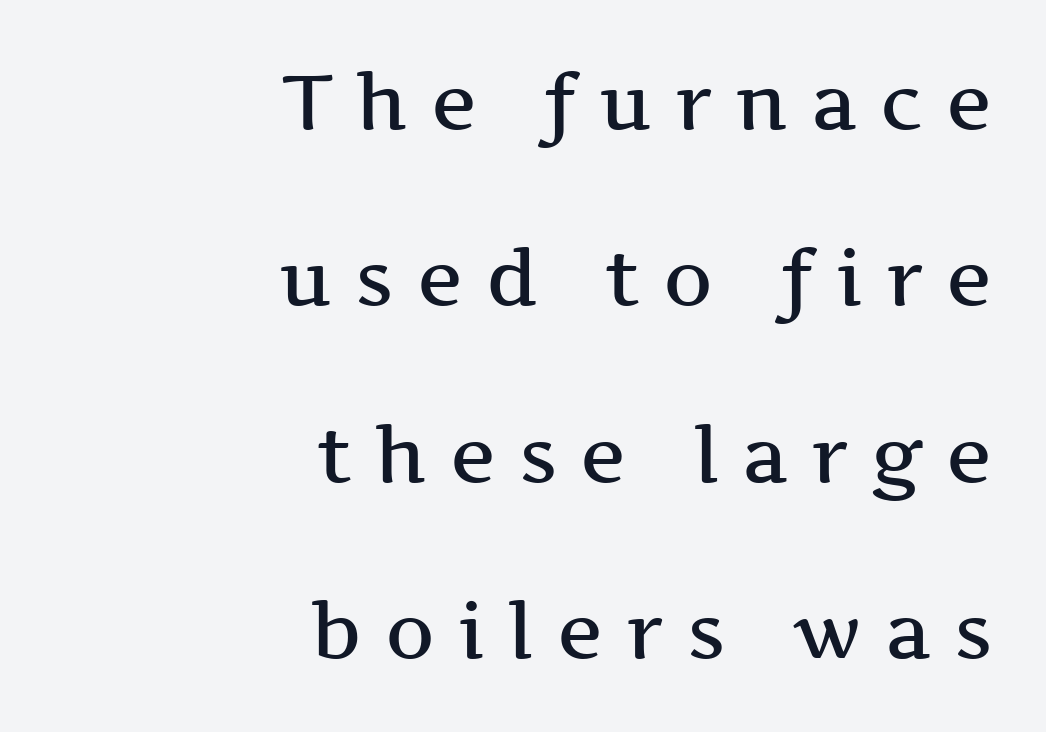
The image shows 77 px semibold, wide serif type, upright; set right-aligned, loose line spacing (2.29x), unusually wide letter spacing (+0.3 em), not underlined; medium stroke contrast and a medium x-height.
